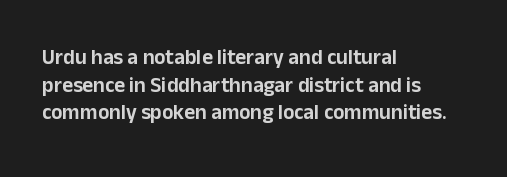
The image shows 21 px text type, upright; set left-aligned, normal line spacing (1.32x), normal letter spacing, not underlined.
